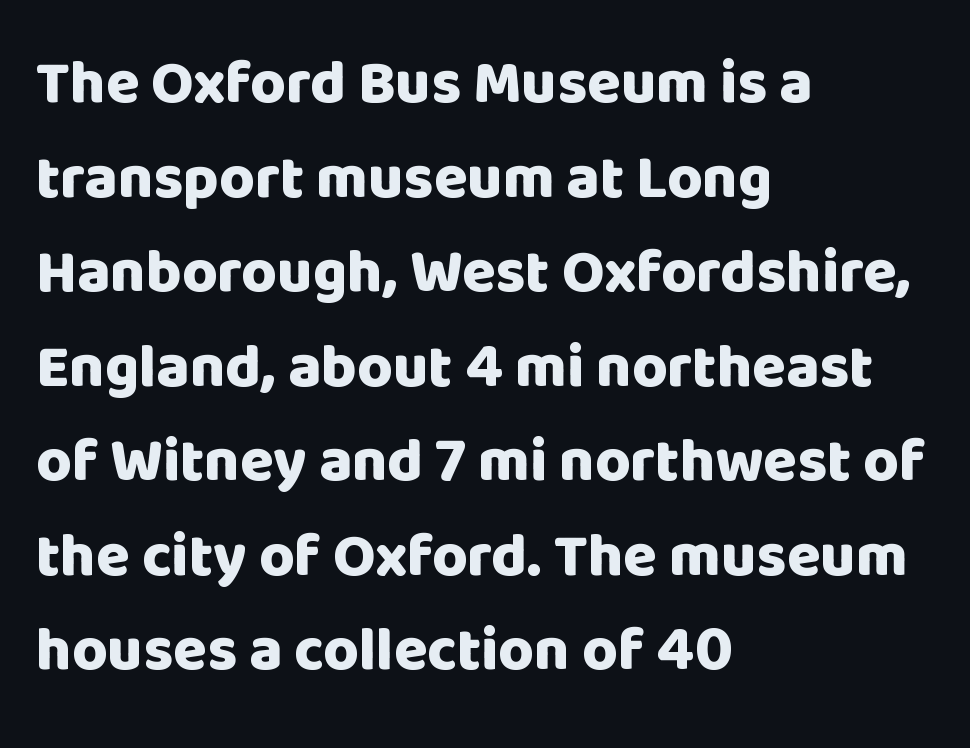
The image shows 61 px heavy sans-serif type, upright; set left-aligned, normal line spacing (1.55x), normal letter spacing, not underlined; low stroke contrast and a large x-height.
